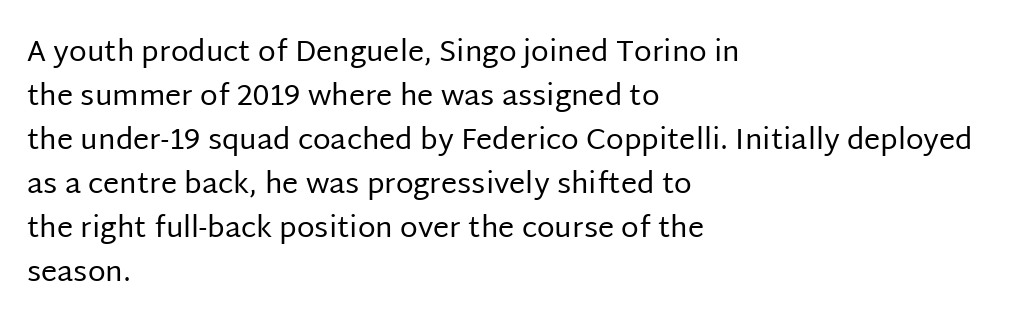
The image shows 29 px regular-weight sans-serif type, upright; set left-aligned, normal line spacing (1.52x), normal letter spacing, not underlined; low stroke contrast and a large x-height.
